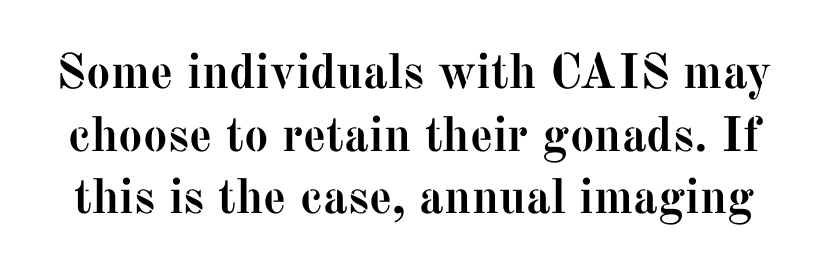
The gaps between neighbouring characters are ordinary and unremarkable. Letterform terminals end in serifs throughout the passage. The sample has been set heavy, in full bold. Note the varied advance widths — an 'i' is clearly narrower than an 'm'. The letters stand upright; this is a roman face.
